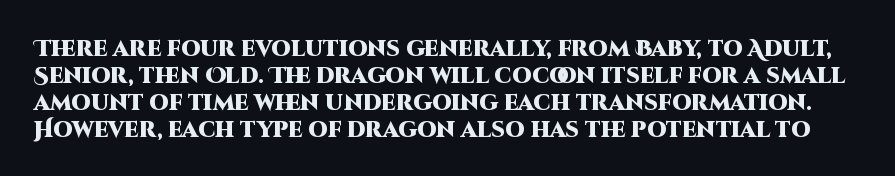
Q: Is the text bold? A: Yes.
Q: Is the text italic (slanted)? A: No, it is upright.
Q: Is the text underlined? A: No.
Q: Is the spacing between letters normal or unusually wide? A: Normal.
